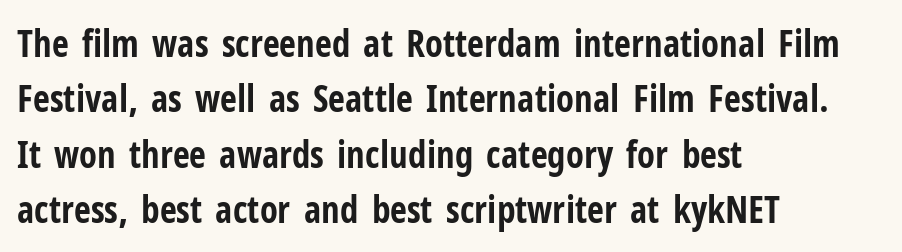
Q: Is the text bold? A: Yes.
Q: Is the text italic (slanted)? A: No, it is upright.
Q: Is the typeface a serif or a sans-serif typeface? A: Sans-serif.
Q: Is the text underlined? A: No.
Q: How is the paragraph aligned? A: Left-aligned.
Q: Is the spacing between letters normal or unusually wide? A: Normal.
Q: Is the spacing between lines tight, normal or loose? A: Normal.
Q: Width (condensed, normal, or wide)? A: Condensed.
Q: Stroke contrast? A: Low.
Q: x-height? A: Medium.
Q: Monospaced? A: No.
